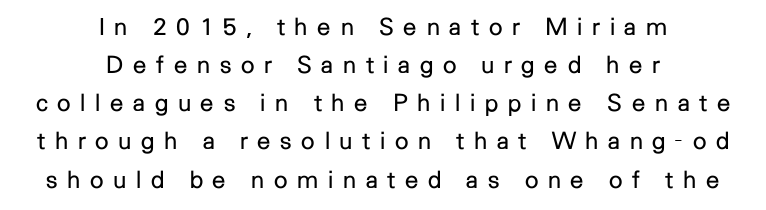
Q: Is the text bold? A: No.
Q: Is the text italic (slanted)? A: No, it is upright.
Q: Is the text underlined? A: No.
Q: How is the paragraph aligned? A: Centered.
Q: Is the spacing between letters normal or unusually wide? A: Unusually wide.
Q: Is the spacing between lines tight, normal or loose? A: Normal.
